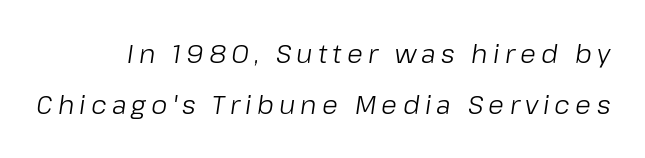
There's an unmistakable incline to the writing here. The gap between lines stays unmarked. The cut favours lightness, reaching ordinary text weight at its darkest. Baseline-to-baseline distance is far greater than the letter height. Compared with typical body copy, the letter spacing here is much looser.
